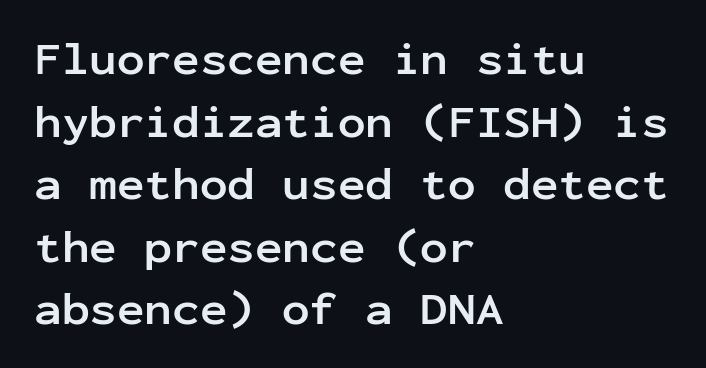
The image shows 46 px semibold sans-serif type, upright, monospaced; set left-aligned, normal line spacing (1.36x), normal letter spacing, not underlined; low stroke contrast and a medium x-height.
